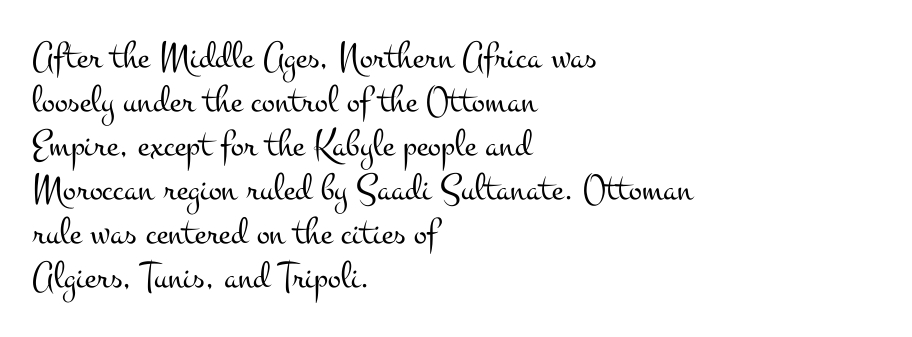
Q: Is the text bold? A: No.
Q: Is the text italic (slanted)? A: Yes.
Q: Is the text underlined? A: No.
Q: How is the paragraph aligned? A: Left-aligned.
Q: Is the spacing between letters normal or unusually wide? A: Normal.
Q: Is the spacing between lines tight, normal or loose? A: Tight.
Q: Width (condensed, normal, or wide)? A: Wide.
Q: Stroke contrast? A: Medium.
Q: x-height? A: Small.
Q: Monospaced? A: No.
